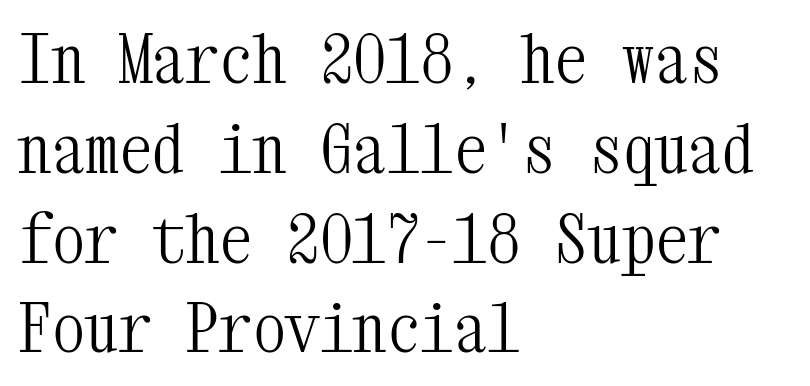
Q: Is the text bold? A: No.
Q: Is the text italic (slanted)? A: No, it is upright.
Q: Is the typeface a serif or a sans-serif typeface? A: Serif.
Q: Is the text underlined? A: No.
Q: How is the paragraph aligned? A: Left-aligned.
Q: Is the spacing between letters normal or unusually wide? A: Normal.
Q: Is the spacing between lines tight, normal or loose? A: Normal.
Q: Width (condensed, normal, or wide)? A: Condensed.
Q: Stroke contrast? A: Medium.
Q: x-height? A: Medium.
Q: Monospaced? A: Yes.
